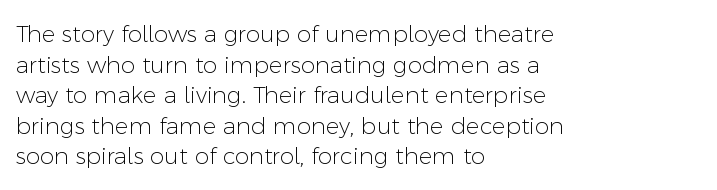
Q: Is the text bold? A: No.
Q: Is the text italic (slanted)? A: No, it is upright.
Q: Is the text underlined? A: No.
Q: How is the paragraph aligned? A: Left-aligned.
Q: Is the spacing between letters normal or unusually wide? A: Normal.
Q: Is the spacing between lines tight, normal or loose? A: Normal.
